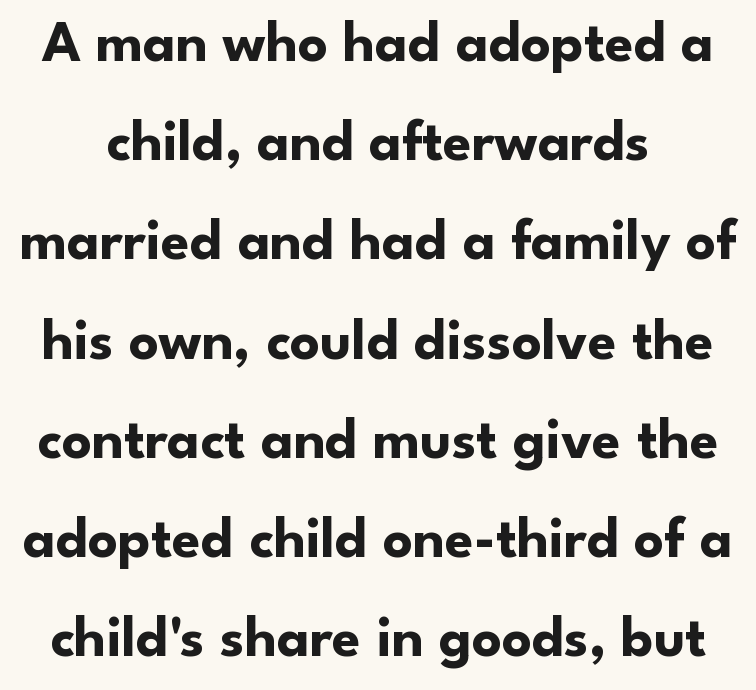
Students, this is bold: see how much ink each stroke carries. Nothing sits at the stroke ends, so this counts as sans-serif. The letters advance in unequal steps, a hallmark of proportional type. Every stem runs plumb, perpendicular to the baseline. Here the glyphs are tracked normally, forming tight word shapes. The string is rendered with underlining switched off.
